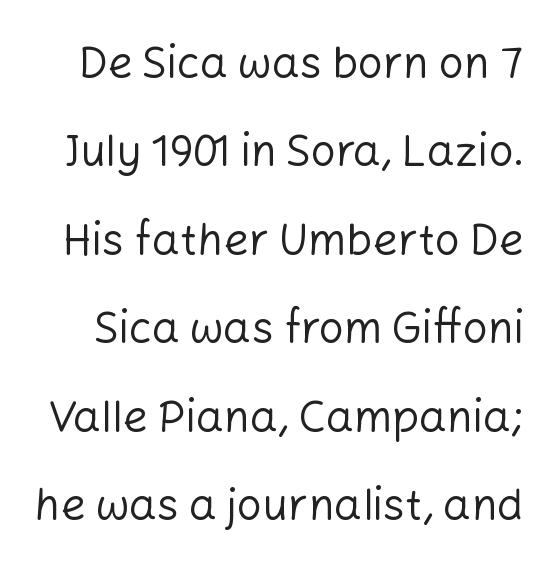
{"serif": "no", "italic": "no", "bold": "no", "weight": "regular", "width": "normal", "stroke_contrast": "low", "x_height": "medium", "monospaced": "no", "underline": "no", "line_spacing": "loose", "line_spacing_ratio": 2.01, "letter_spacing": "normal", "letter_spacing_em": 0.0, "glyph_px": 44}
